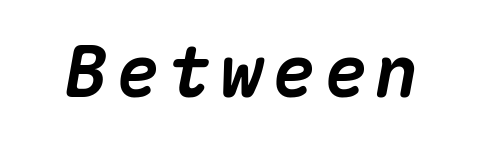
The image shows 72 px heavy type, italic (leaning right), monospaced; set not underlined; medium stroke contrast and a medium x-height.
